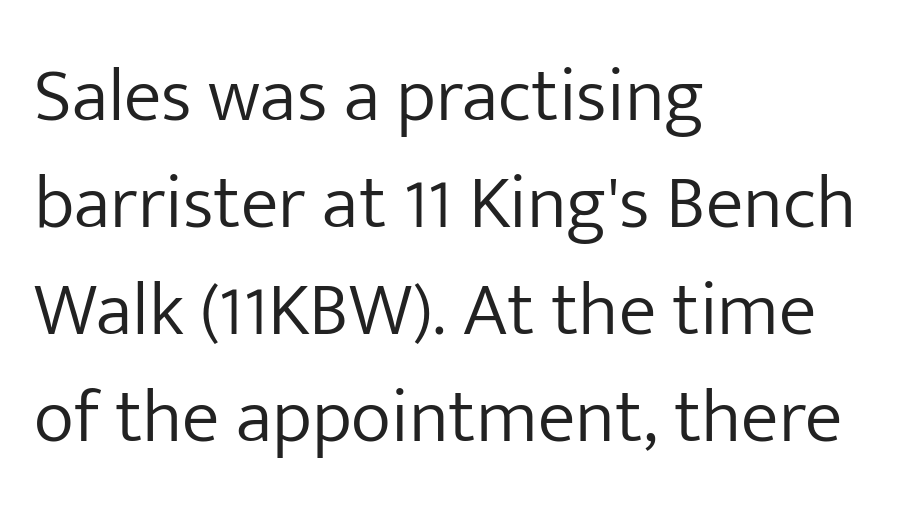
The image shows 76 px light sans-serif type, upright; set left-aligned, normal line spacing (1.41x), normal letter spacing, not underlined; low stroke contrast and a medium x-height.
